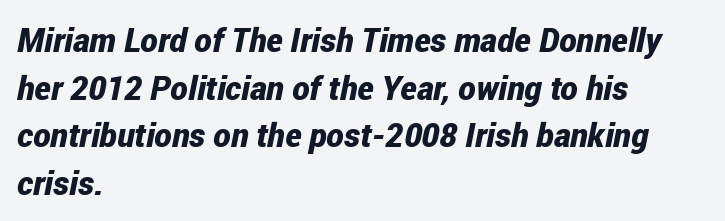
The image shows 33 px bold, condensed type, italic (leaning right); set left-aligned, normal line spacing (1.44x), normal letter spacing, not underlined; low stroke contrast and a medium x-height.
